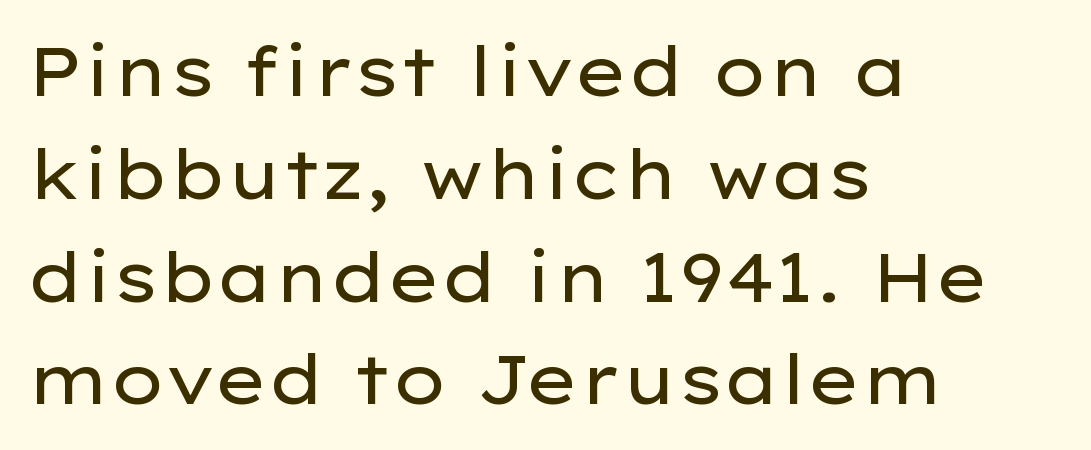
{"serif": "no", "italic": "no", "bold": "no", "weight": "regular", "width": "wide", "stroke_contrast": "low", "x_height": "medium", "monospaced": "no", "underline": "no", "align": "left", "line_spacing": "normal", "line_spacing_ratio": 1.49, "letter_spacing": "normal", "letter_spacing_em": 0.0, "glyph_px": 69}
